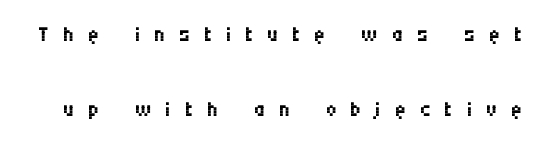
The letters stand straight up with perfectly vertical stems. Heaviness? Minimal to ordinary, like unemphasized prose. Each letter keeps its own natural width here, so spacing adapts to shape. A sans-serif font was chosen for this passage.
